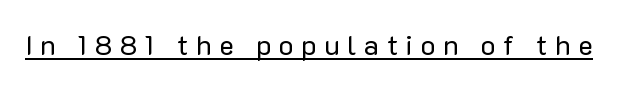
{"serif": "no", "italic": "no", "bold": "no", "weight": "regular", "width": "normal", "stroke_contrast": "low", "x_height": "medium", "monospaced": "no", "underline": "yes", "letter_spacing": "wide", "letter_spacing_em": 0.27, "glyph_px": 28}
